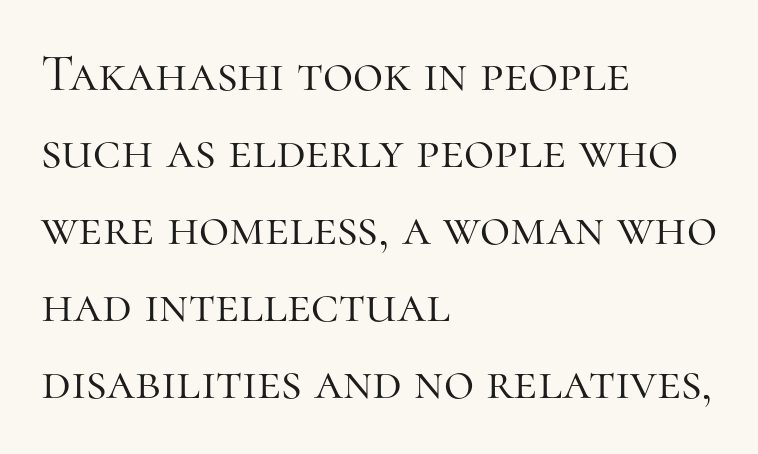
A typesetter would call this leading conventional body-copy spacing. The letters advance in unequal steps, a hallmark of proportional type. Nope, not italic — everything's standing straight. No extra tracking has been applied to these lines. Words float on clear page, feet unadorned.
